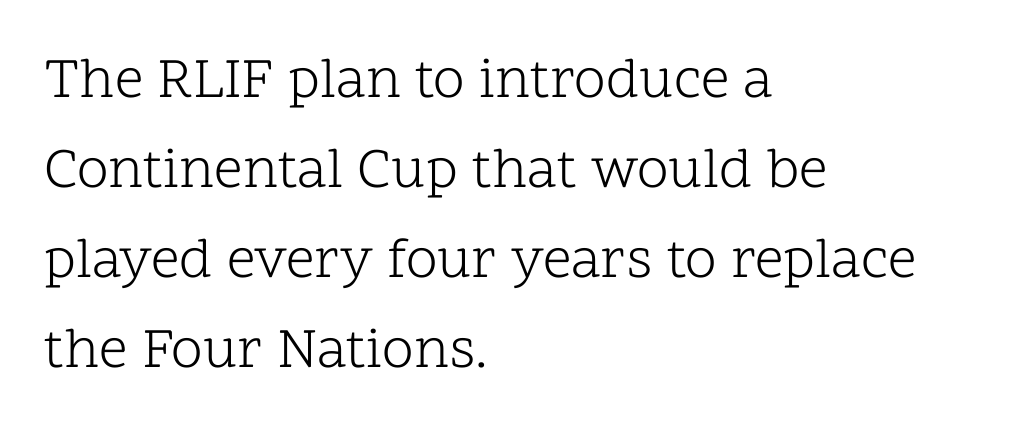
{"serif": "yes", "italic": "no", "bold": "no", "weight": "light", "width": "normal", "stroke_contrast": "low", "x_height": "medium", "monospaced": "no", "underline": "no", "align": "left", "line_spacing": "normal", "line_spacing_ratio": 1.58, "letter_spacing": "normal", "letter_spacing_em": 0.0, "glyph_px": 57}
